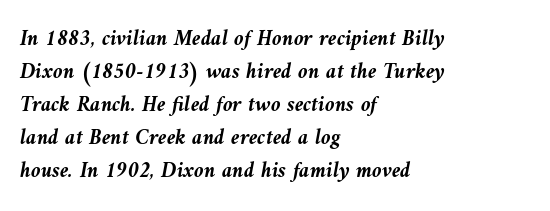
The image shows 22 px bold type, italic (leaning left); set left-aligned, normal line spacing (1.5x), normal letter spacing, not underlined.
